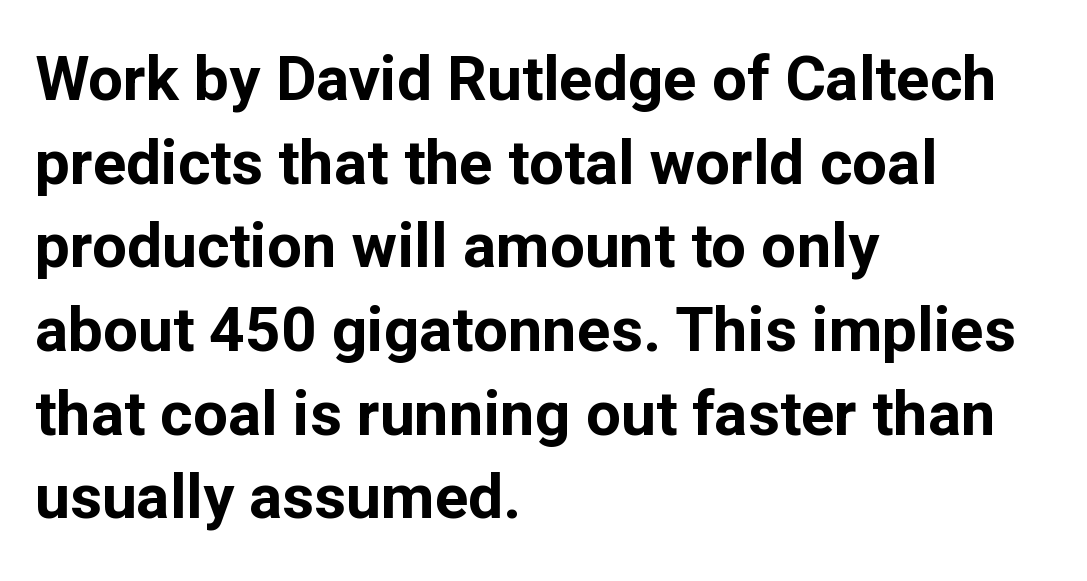
Q: Is the text bold? A: Yes.
Q: Is the text italic (slanted)? A: No, it is upright.
Q: Is the typeface a serif or a sans-serif typeface? A: Sans-serif.
Q: Is the text underlined? A: No.
Q: How is the paragraph aligned? A: Left-aligned.
Q: Is the spacing between letters normal or unusually wide? A: Normal.
Q: Is the spacing between lines tight, normal or loose? A: Normal.
Q: Width (condensed, normal, or wide)? A: Normal.
Q: Stroke contrast? A: Low.
Q: x-height? A: Medium.
Q: Monospaced? A: No.
